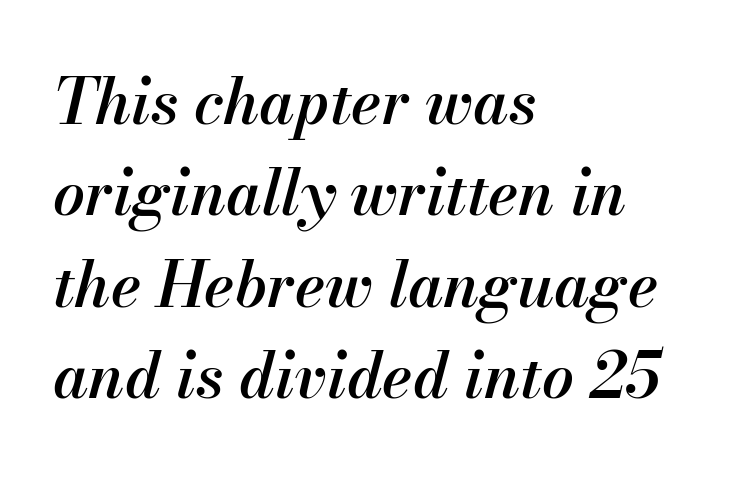
Compared with typical body copy, the letter spacing here is the same. Nobody drew a line under any word here. Semibold letterforms, between regular and bold. There's an unmistakable incline to the writing here. If you drew a ruler down the left edge, every line would touch it.
